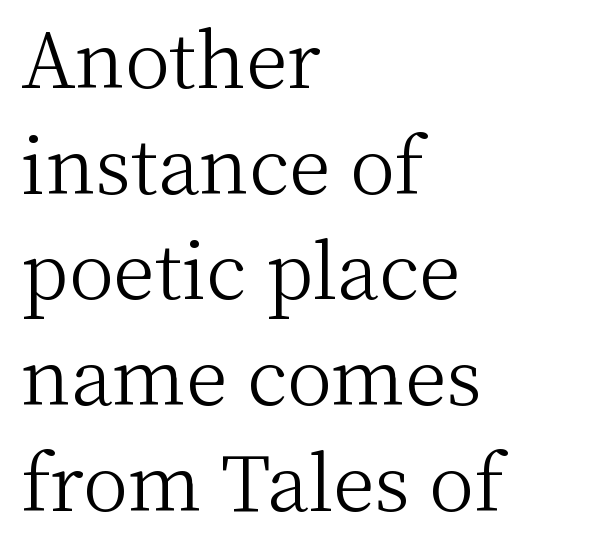
A light-to-regular cut is what we see here. Every row of glyphs begins at an identical x-position on the left. Looks like regular typesetting: each glyph gets only the width it needs. Each new line begins a customary step beneath the previous one. The zone under the glyphs is completely vacant.
